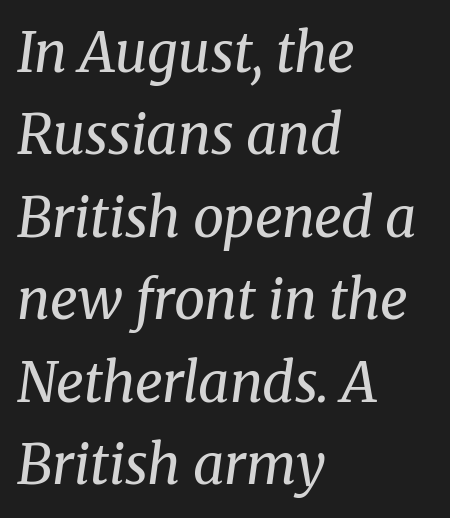
{"serif": "yes", "italic": "yes", "lean": "right", "slant_degrees": 8, "bold": "no", "weight": "regular", "width": "normal", "stroke_contrast": "medium", "x_height": "medium", "monospaced": "no", "underline": "no", "align": "left", "line_spacing": "normal", "line_spacing_ratio": 1.5, "letter_spacing": "normal", "letter_spacing_em": 0.0, "glyph_px": 55}
